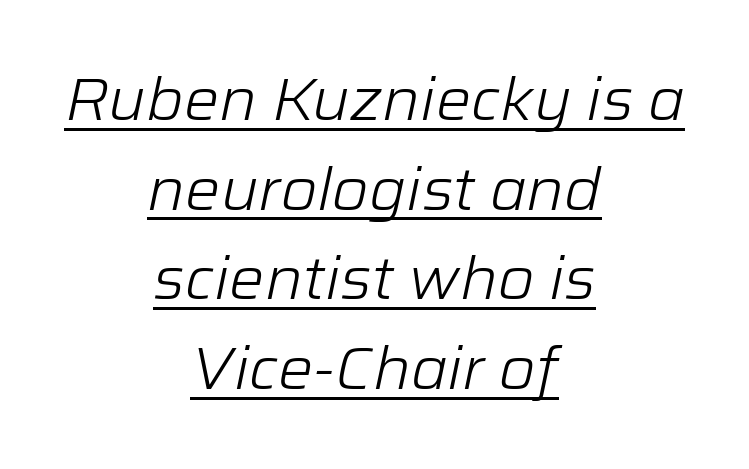
Q: Is the text bold? A: No.
Q: Is the text italic (slanted)? A: Yes, it leans right by about 12 degrees.
Q: Is the text underlined? A: Yes.
Q: How is the paragraph aligned? A: Centered.
Q: Is the spacing between letters normal or unusually wide? A: Normal.
Q: Is the spacing between lines tight, normal or loose? A: Normal.
Q: Width (condensed, normal, or wide)? A: Normal.
Q: Stroke contrast? A: Low.
Q: x-height? A: Medium.
Q: Monospaced? A: No.
